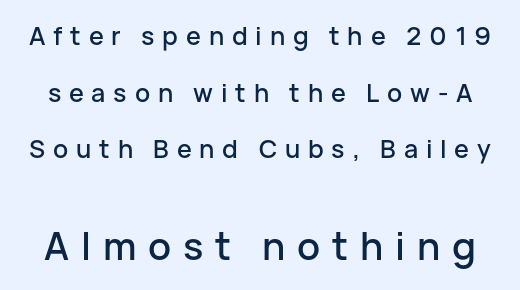
The image shows 38 px sans-serif type, upright; set loose line spacing (2.27x), unusually wide letter spacing (+0.31 em), not underlined; the second (bottom) block is 1.52x larger; low stroke contrast and a medium x-height.
